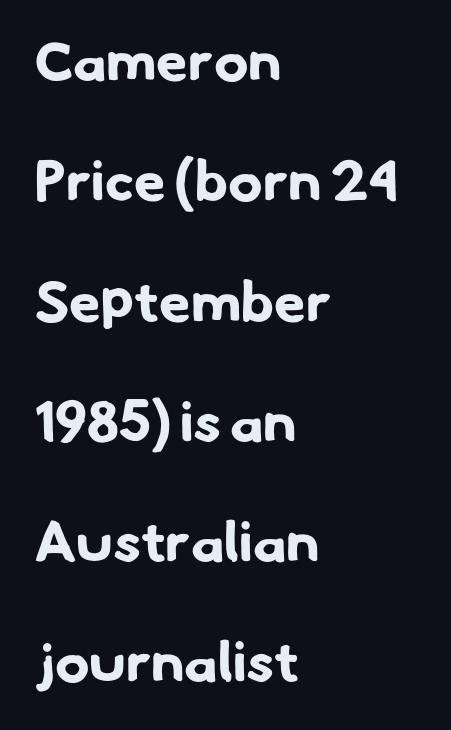
The rag falls on the right side of this text block. Observe the absence of serifs on each vertical stroke in this sample. These lines stand farther apart than default settings would place them. Standard letterfit; no display-style spreading of the glyphs. The passage shown is typed in a proportional face where columns would drift.
